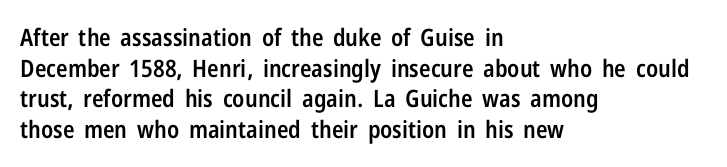
The image shows 24 px text type, upright; set left-aligned, normal line spacing (1.28x), normal letter spacing, not underlined.
